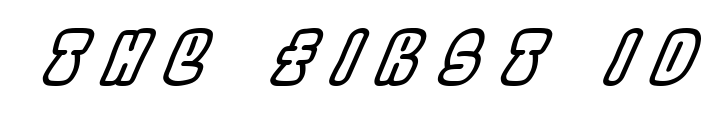
{"italic": "yes", "lean": "right", "slant_degrees": 22, "width": "condensed", "x_height": "large", "monospaced": "no", "underline": "no", "letter_spacing": "wide", "letter_spacing_em": 0.29, "glyph_px": 72}
